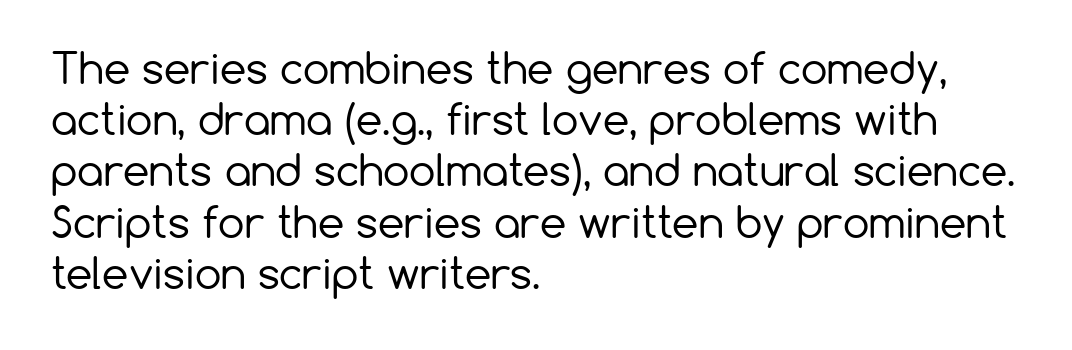
{"serif": "no", "italic": "no", "bold": "no", "weight": "regular", "width": "normal", "stroke_contrast": "low", "x_height": "medium", "monospaced": "no", "underline": "no", "align": "left", "line_spacing_ratio": 1.22, "letter_spacing": "normal", "letter_spacing_em": 0.0, "glyph_px": 42}
